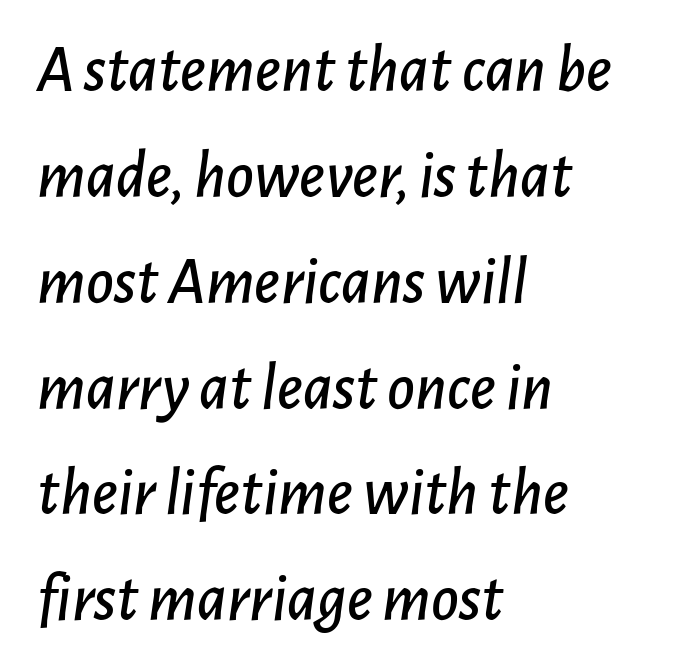
A typesetter would call this leading conventional body-copy spacing. A typesetter would call this proportional, since set widths differ per character. Glyph-to-glyph distance matches everyday printed text. The strip under each line holds only bare page.
